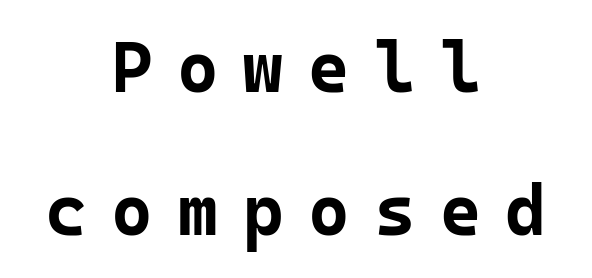
{"serif": "no", "italic": "no", "bold": "yes", "weight": "bold", "width": "normal", "stroke_contrast": "low", "x_height": "medium", "monospaced": "yes", "underline": "no", "align": "center", "line_spacing": "loose", "line_spacing_ratio": 2.01, "letter_spacing": "wide", "letter_spacing_em": 0.34, "glyph_px": 71}
